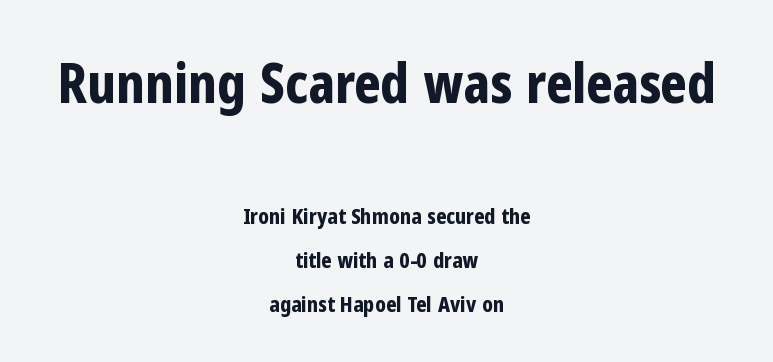
Q: Is the text bold? A: Yes.
Q: Is the text italic (slanted)? A: No, it is upright.
Q: Is the typeface a serif or a sans-serif typeface? A: Sans-serif.
Q: Is the text underlined? A: No.
Q: How is the paragraph aligned? A: Centered.
Q: Is the spacing between letters normal or unusually wide? A: Normal.
Q: Is the spacing between lines tight, normal or loose? A: Loose.
Q: Which block of text is set in a larger size, the first (top) or the second (bottom)? A: The first (top) one.
Q: Width (condensed, normal, or wide)? A: Condensed.
Q: Stroke contrast? A: Low.
Q: x-height? A: Medium.
Q: Monospaced? A: No.
